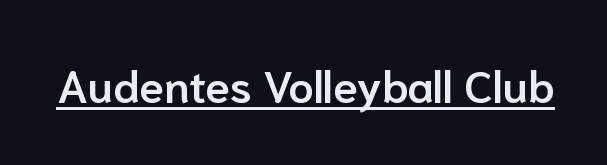
{"serif": "no", "italic": "no", "bold": "semi", "weight": "semibold", "width": "normal", "stroke_contrast": "low", "x_height": "medium", "monospaced": "no", "underline": "yes", "letter_spacing": "normal", "letter_spacing_em": 0.0, "glyph_px": 45}
